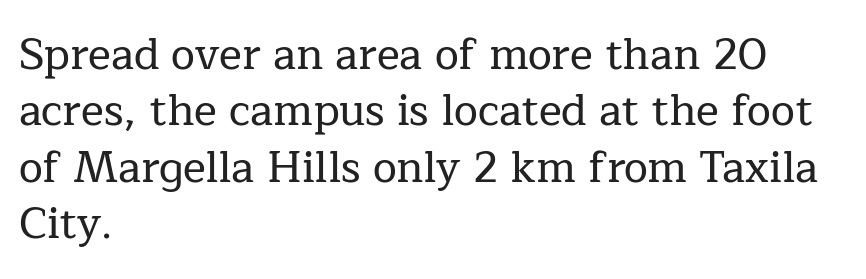
This is roman type, the default non-slanted kind. Spacing verdict: proportional, widths tailored to each character. Font category for this specimen: serif. Descenders hang freely into open space. These lines stack with their left ends in a neat column. The leading is moderate, giving the passage an even texture.
